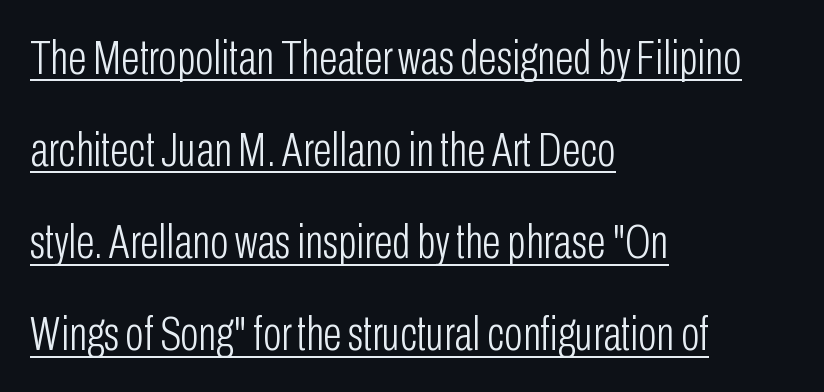
A typesetter would label this face a sans. A typographer would call this underscored text. Counters stay open thanks to moderate or lighter strokes. Between one letter and the next there's only the usual sliver of space. The face used here is proportionally spaced, like ordinary book or web type.
